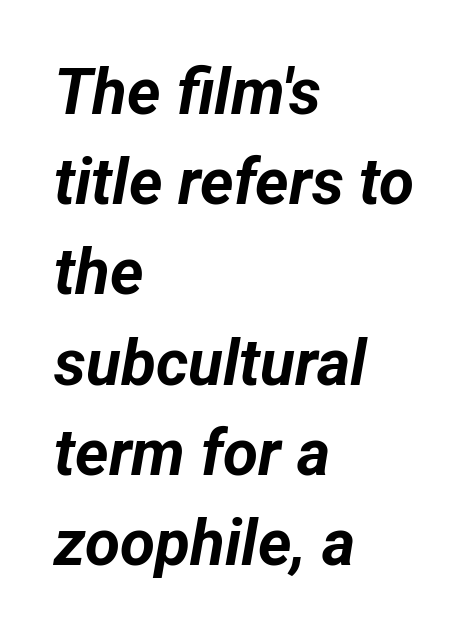
This sample keeps an unexceptional amount of space between lines. You could not count columns in this text — the font is proportionally spaced. Heft: maximum for text — a bold. These lines were composed using italics.
